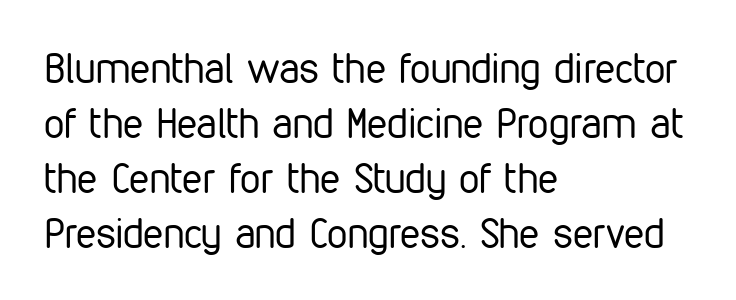
Q: Is the text bold? A: No.
Q: Is the text italic (slanted)? A: No, it is upright.
Q: Is the typeface a serif or a sans-serif typeface? A: Sans-serif.
Q: Is the text underlined? A: No.
Q: How is the paragraph aligned? A: Left-aligned.
Q: Is the spacing between letters normal or unusually wide? A: Normal.
Q: Is the spacing between lines tight, normal or loose? A: Normal.
Q: Width (condensed, normal, or wide)? A: Condensed.
Q: Stroke contrast? A: Low.
Q: x-height? A: Medium.
Q: Monospaced? A: No.
